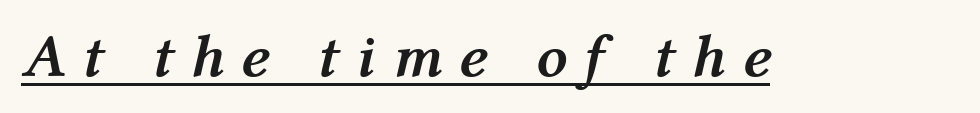
Varying glyph widths throughout — classic text-font behaviour. Students, this is bold: see how much ink each stroke carries. Letter spacing: wide. The typesetter has applied underlining to the passage shown.
